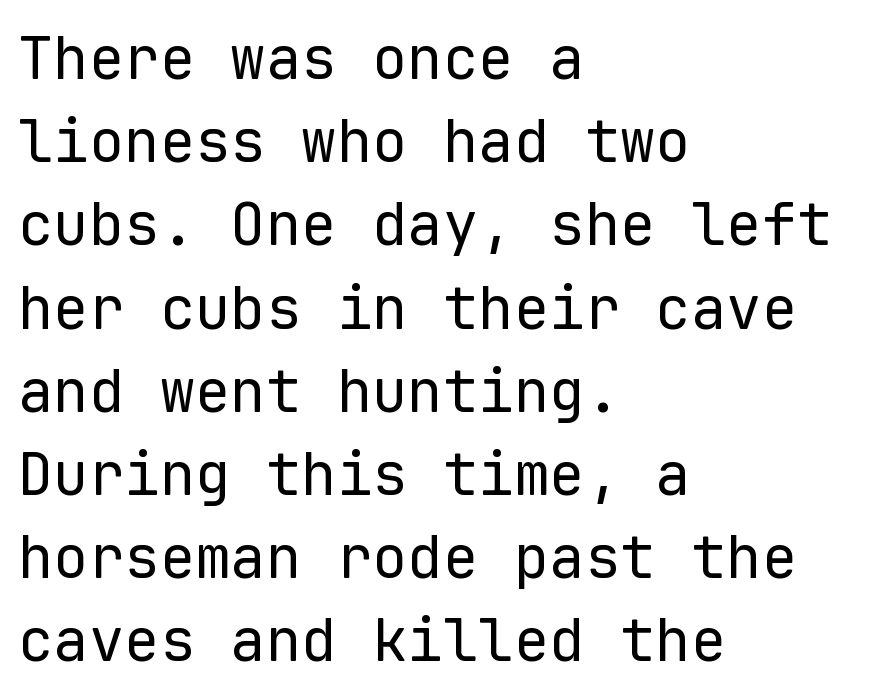
Q: Is the text bold? A: No.
Q: Is the text italic (slanted)? A: No, it is upright.
Q: Is the typeface a serif or a sans-serif typeface? A: Sans-serif.
Q: Is the text underlined? A: No.
Q: How is the paragraph aligned? A: Left-aligned.
Q: Is the spacing between letters normal or unusually wide? A: Normal.
Q: Is the spacing between lines tight, normal or loose? A: Normal.
Q: Width (condensed, normal, or wide)? A: Normal.
Q: Stroke contrast? A: Low.
Q: x-height? A: Medium.
Q: Monospaced? A: Yes.
